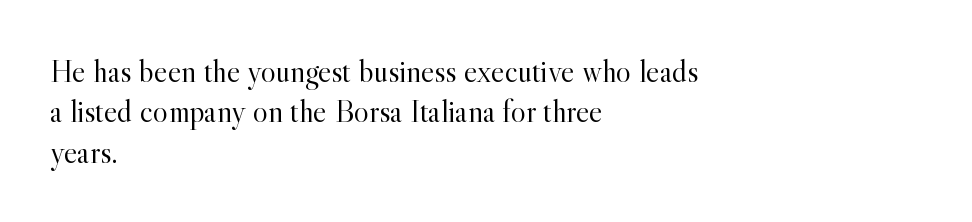
{"serif": "yes", "italic": "no", "bold": "no", "weight": "light", "width": "normal", "x_height": "small", "monospaced": "no", "underline": "no", "align": "left", "line_spacing": "normal", "line_spacing_ratio": 1.26, "letter_spacing": "normal", "letter_spacing_em": 0.0, "glyph_px": 32}
